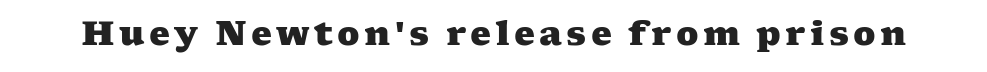
Q: Is the text bold? A: Yes.
Q: Is the typeface a serif or a sans-serif typeface? A: Serif.
Q: Is the text underlined? A: No.
Q: Width (condensed, normal, or wide)? A: Wide.
Q: Stroke contrast? A: Medium.
Q: x-height? A: Medium.
Q: Monospaced? A: No.
